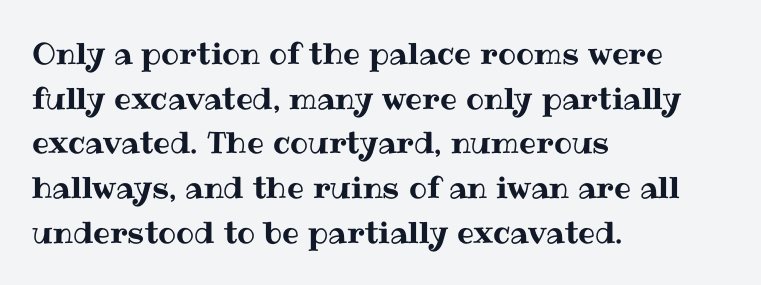
The image shows 30 px text type, upright; set left-aligned, normal line spacing (1.49x), normal letter spacing, not underlined; medium stroke contrast and a medium x-height.
